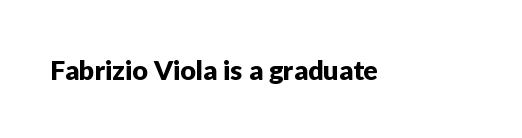
{"italic": "no", "underline": "no", "letter_spacing": "normal", "letter_spacing_em": 0.0, "glyph_px": 27}
